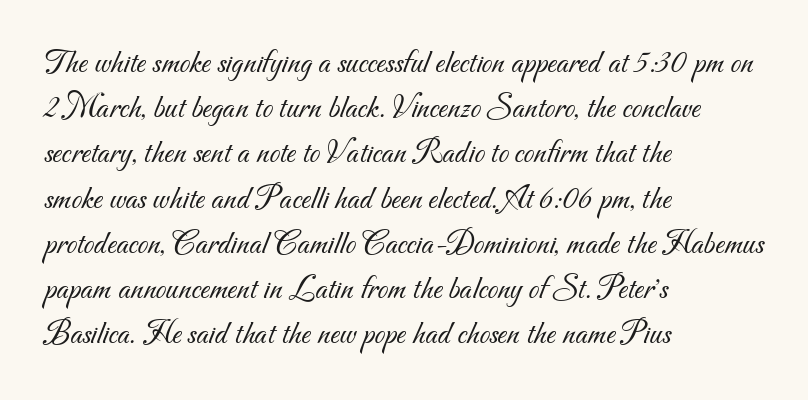
Q: Is the text bold? A: No.
Q: Is the typeface a serif or a sans-serif typeface? A: Sans-serif.
Q: Is the text underlined? A: No.
Q: How is the paragraph aligned? A: Left-aligned.
Q: Is the spacing between letters normal or unusually wide? A: Normal.
Q: Is the spacing between lines tight, normal or loose? A: Normal.
Q: Width (condensed, normal, or wide)? A: Normal.
Q: Stroke contrast? A: Medium.
Q: x-height? A: Small.
Q: Monospaced? A: No.
